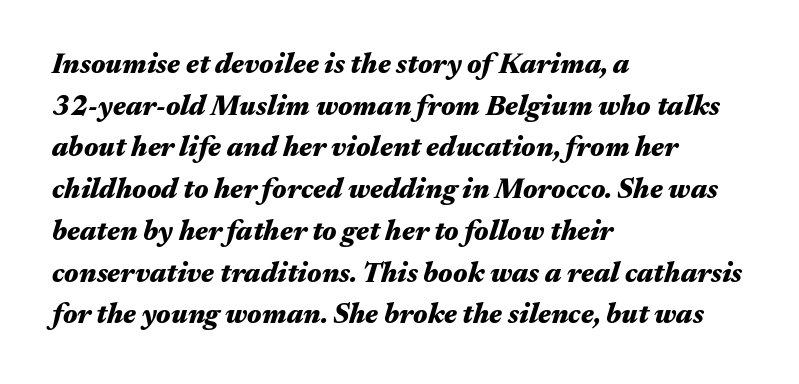
The image shows 28 px heavy, wide type, italic (leaning right); set left-aligned, normal line spacing (1.49x), normal letter spacing, not underlined; medium stroke contrast and a medium x-height.
